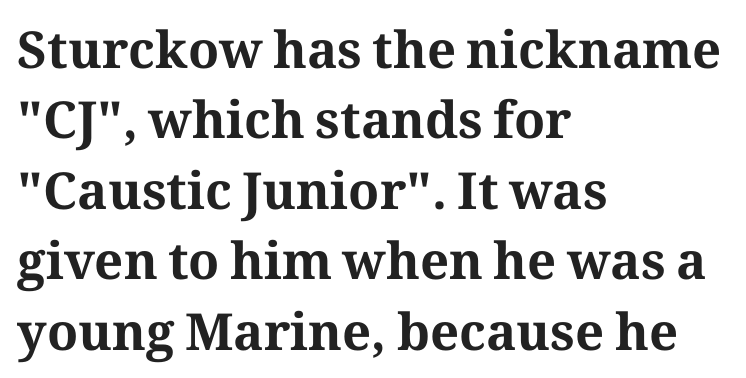
Quick note: not italic, upright. Leftover space on each line is placed entirely after the last word. Spacing between characters is what you'd get straight out of the box. Character widths vary here, with narrow letters taking less room than wide ones. Serif or sans? Serif — the stroke terminals have little feet.
